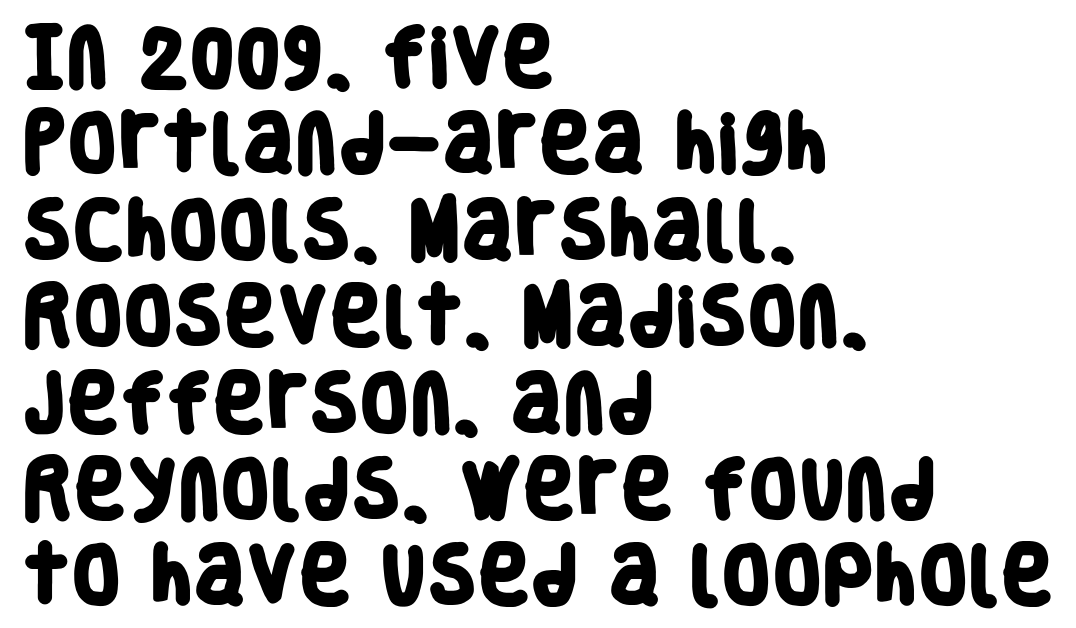
The image shows 64 px heavy, condensed sans-serif type; set left-aligned, normal line spacing (1.35x), normal letter spacing, not underlined; low stroke contrast and a large x-height.
